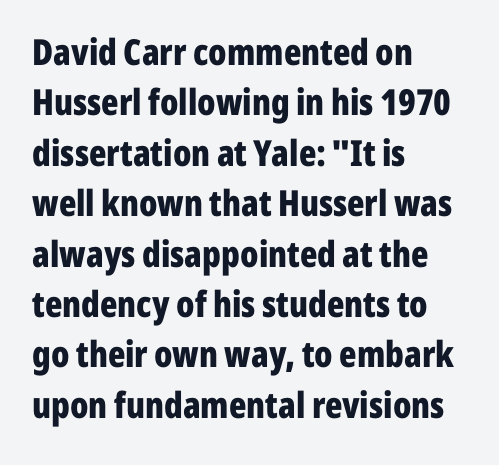
Rows of type keep a routine distance in the vertical direction. A typesetter would call this zero additional tracking. Characters remain perfectly vertical along every line. No feet cap the strokes, marking this as sans-serif type. The string is rendered with underlining switched off. The face used here is proportionally spaced, like ordinary book or web type.
